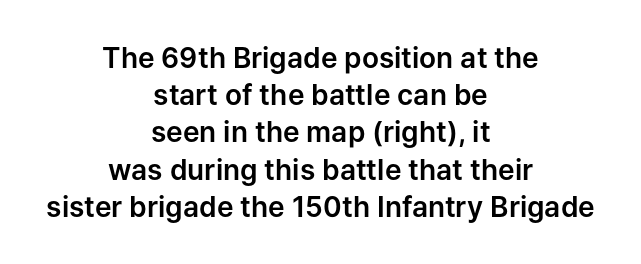
The font family rendered here belongs to the sans-serif group. Notice how the passage keeps no hard edge, just a central spine. Check the space under the baseline: it is left empty. You could not count columns in this text — the font is proportionally spaced.
